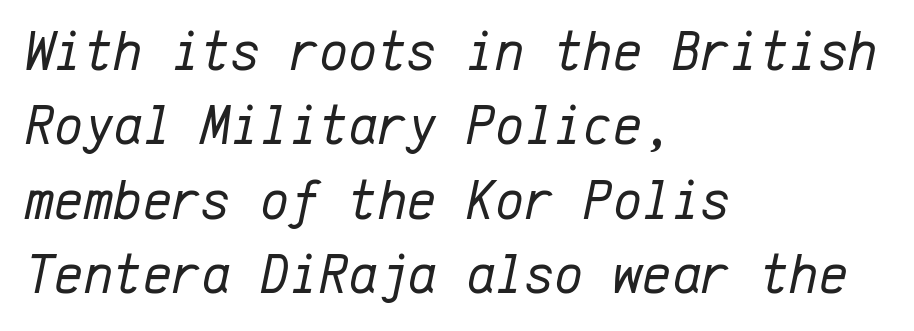
Q: Is the text bold? A: No.
Q: Is the text italic (slanted)? A: Yes, it leans right by about 12 degrees.
Q: Is the text underlined? A: No.
Q: How is the paragraph aligned? A: Left-aligned.
Q: Is the spacing between letters normal or unusually wide? A: Normal.
Q: Is the spacing between lines tight, normal or loose? A: Normal.
Q: Width (condensed, normal, or wide)? A: Normal.
Q: Stroke contrast? A: Low.
Q: x-height? A: Medium.
Q: Monospaced? A: Yes.
